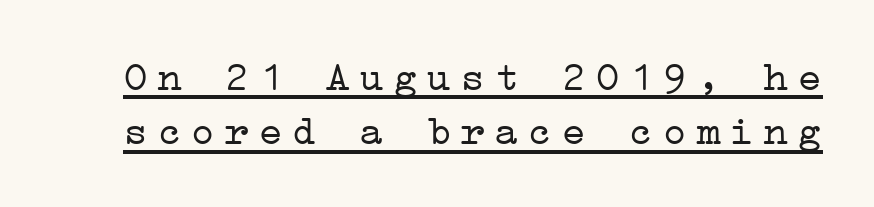
{"serif": "yes", "italic": "no", "bold": "no", "weight": "light", "width": "wide", "stroke_contrast": "low", "x_height": "medium", "underline": "yes", "line_spacing": "normal", "line_spacing_ratio": 1.29, "letter_spacing": "wide", "letter_spacing_em": 0.2, "glyph_px": 42}
